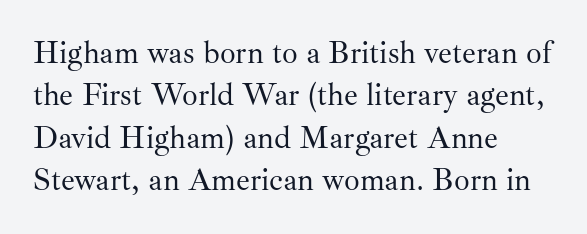
{"serif": "yes", "italic": "no", "bold": "no", "weight": "regular", "width": "normal", "stroke_contrast": "medium", "x_height": "small", "monospaced": "no", "underline": "no", "align": "left", "line_spacing": "normal", "line_spacing_ratio": 1.37, "letter_spacing": "normal", "letter_spacing_em": 0.0, "glyph_px": 31}
